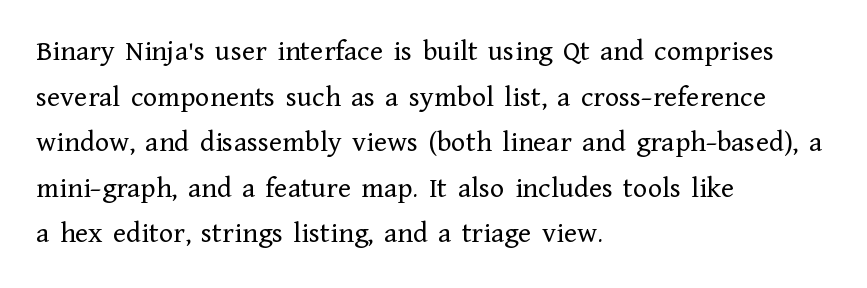
The image shows 30 px regular-weight serif type, upright; set left-aligned, normal line spacing (1.52x), normal letter spacing, not underlined; low stroke contrast and a medium x-height.
